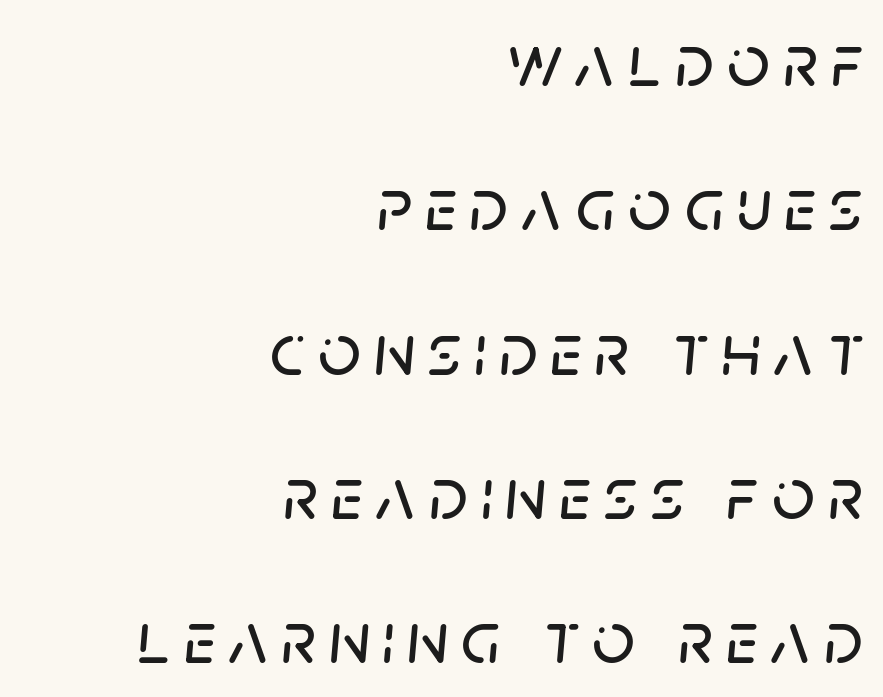
The image shows 74 px text type, italic (leaning right); set right-aligned, loose line spacing (1.95x), not underlined; low stroke contrast and a large x-height.
